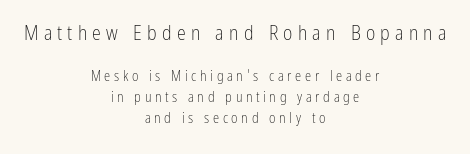
{"italic": "no", "bold": "no", "underline": "no", "align": "center", "line_spacing": "normal", "line_spacing_ratio": 1.49, "letter_spacing": "wide", "letter_spacing_em": 0.26, "larger_block": "first", "size_ratio": 1.43, "glyph_px": 20}
